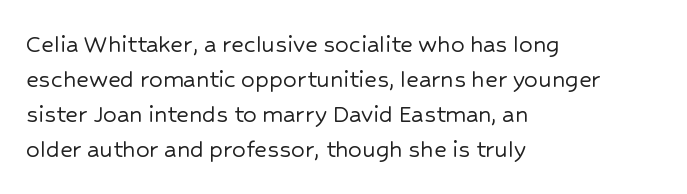
Q: Is the text italic (slanted)? A: No, it is upright.
Q: Is the text underlined? A: No.
Q: How is the paragraph aligned? A: Left-aligned.
Q: Is the spacing between letters normal or unusually wide? A: Normal.
Q: Is the spacing between lines tight, normal or loose? A: Normal.
